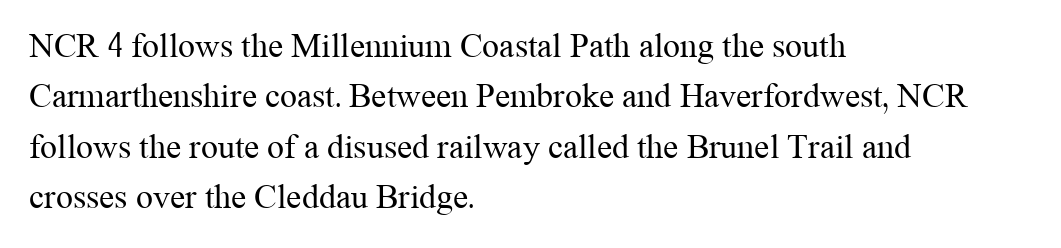
Normally led — the rows are evenly, conventionally spaced. Is there any slant? The stems are plumb. Stroke terminals: seriffed. A typesetter would call this proportional, since set widths differ per character. How are the letters spaced? Ordinarily, with no added tracking. The baseline area is clear.
